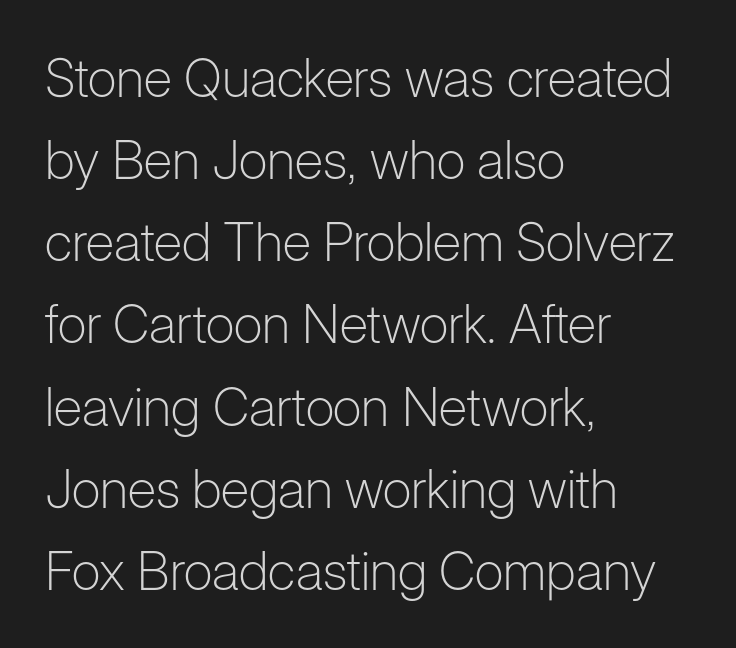
In terms of letterspacing, this is plain default setting. How would I describe the line gaps? Plain and ordinary. Posture: straight, roman, zero tilt. The area under the type is left untouched. Grotesque or geometric, the face here clearly has no serifs.
